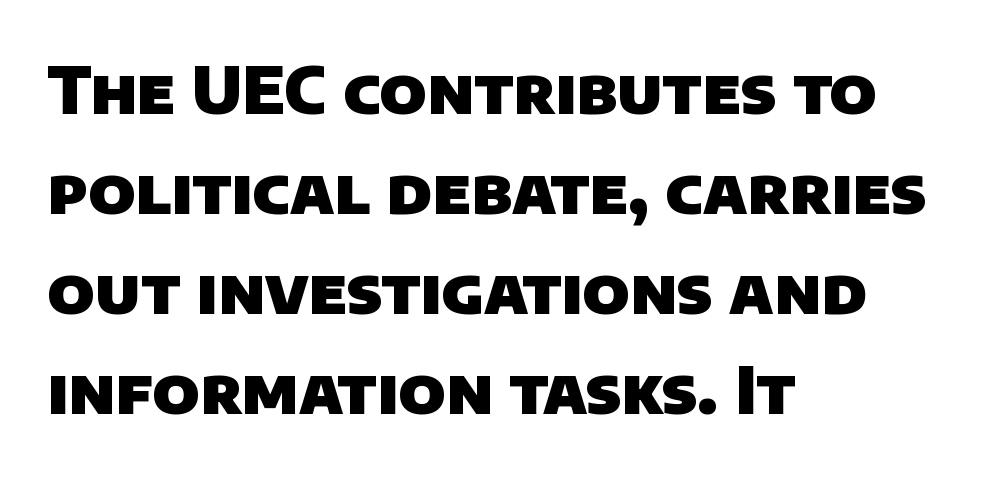
Q: Is the text bold? A: Yes.
Q: Is the typeface a serif or a sans-serif typeface? A: Sans-serif.
Q: Is the text underlined? A: No.
Q: How is the paragraph aligned? A: Left-aligned.
Q: Is the spacing between letters normal or unusually wide? A: Normal.
Q: Is the spacing between lines tight, normal or loose? A: Normal.
Q: Width (condensed, normal, or wide)? A: Normal.
Q: Stroke contrast? A: Low.
Q: x-height? A: Large.
Q: Monospaced? A: No.
